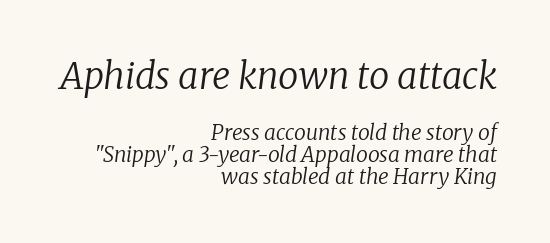
{"serif": "yes", "italic": "yes", "lean": "right", "slant_degrees": 8, "bold": "no", "weight": "regular", "width": "normal", "stroke_contrast": "low", "x_height": "medium", "monospaced": "no", "underline": "no", "align": "right", "line_spacing": "tight", "line_spacing_ratio": 1.04, "letter_spacing": "normal", "letter_spacing_em": 0.0, "larger_block": "first", "size_ratio": 1.71, "glyph_px": 36}
